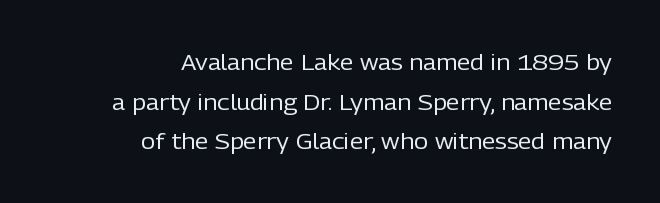
The rag falls on the left side of this text block. Is the type heavy? It reads as light-to-regular instead. Inter-character spacing is left at the font's built-in metrics. Italic: no, the glyphs are upright roman. The zone under the glyphs is completely vacant.
